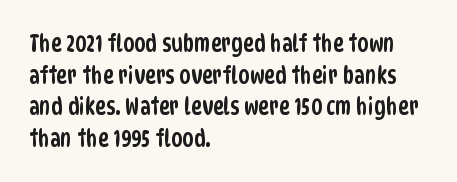
{"underline": "no", "align": "left", "line_spacing": "normal", "line_spacing_ratio": 1.37, "letter_spacing": "normal", "letter_spacing_em": 0.0, "glyph_px": 23}
